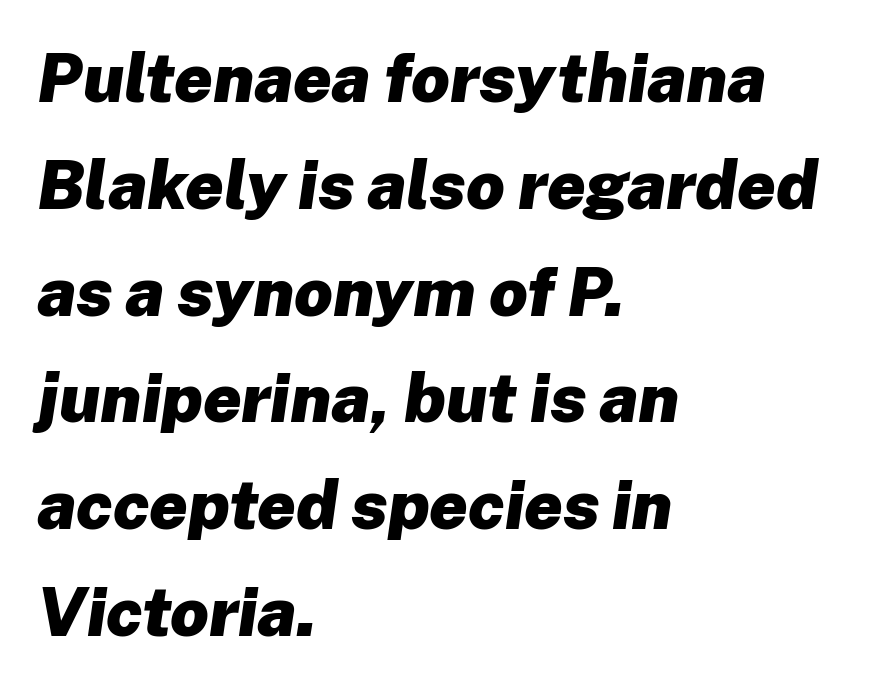
The image shows 68 px heavy type, italic (leaning right); set left-aligned, normal line spacing (1.57x), normal letter spacing, not underlined; low stroke contrast and a medium x-height.
